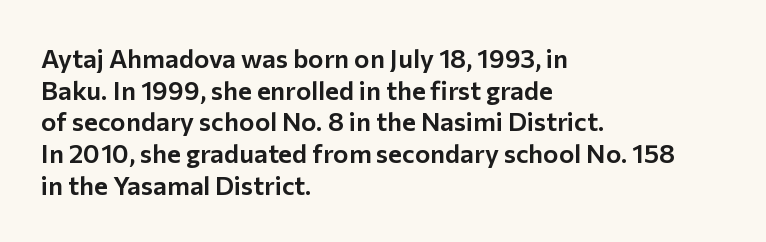
The lettering stays uniformly vertical, giving the passage a roman look. The baseline area is clear. The setting favours the left margin, as ordinary paragraphs usually do. These lines keep a tight, regular rhythm from letter to letter.
